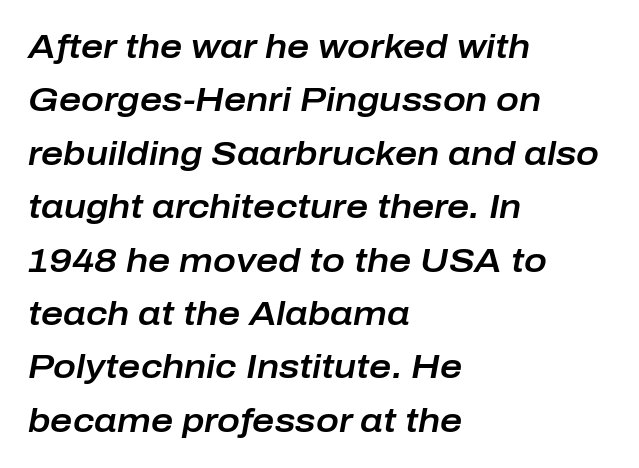
Q: Is the text italic (slanted)? A: Yes, it leans right by about 10 degrees.
Q: Is the text underlined? A: No.
Q: How is the paragraph aligned? A: Left-aligned.
Q: Is the spacing between letters normal or unusually wide? A: Normal.
Q: Is the spacing between lines tight, normal or loose? A: Normal.
Q: Width (condensed, normal, or wide)? A: Normal.
Q: Stroke contrast? A: Low.
Q: x-height? A: Medium.
Q: Monospaced? A: No.
